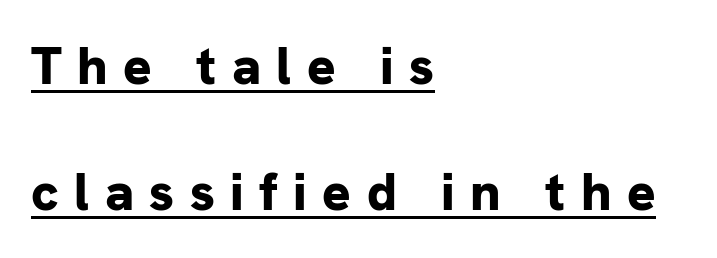
Q: Is the text bold? A: Yes.
Q: Is the text italic (slanted)? A: No, it is upright.
Q: Is the typeface a serif or a sans-serif typeface? A: Sans-serif.
Q: Is the text underlined? A: Yes.
Q: How is the paragraph aligned? A: Left-aligned.
Q: Is the spacing between letters normal or unusually wide? A: Unusually wide.
Q: Is the spacing between lines tight, normal or loose? A: Loose.
Q: Width (condensed, normal, or wide)? A: Normal.
Q: Stroke contrast? A: Low.
Q: x-height? A: Medium.
Q: Monospaced? A: No.
